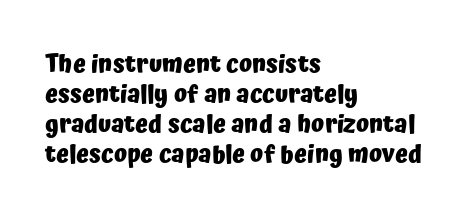
The image shows 24 px bold type, upright; set left-aligned, normal line spacing (1.25x), normal letter spacing, not underlined.
